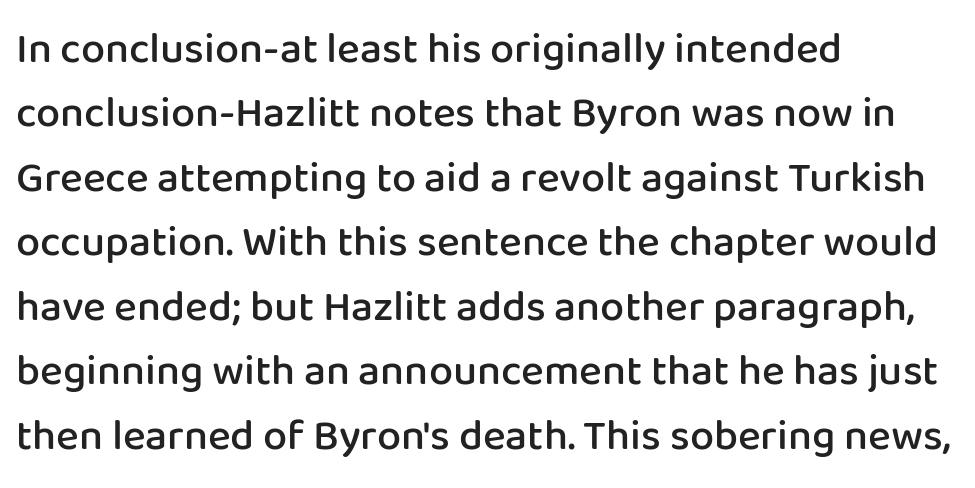
The image shows 43 px semibold sans-serif type, upright; set left-aligned, normal line spacing (1.5x), normal letter spacing, not underlined; low stroke contrast and a medium x-height.
